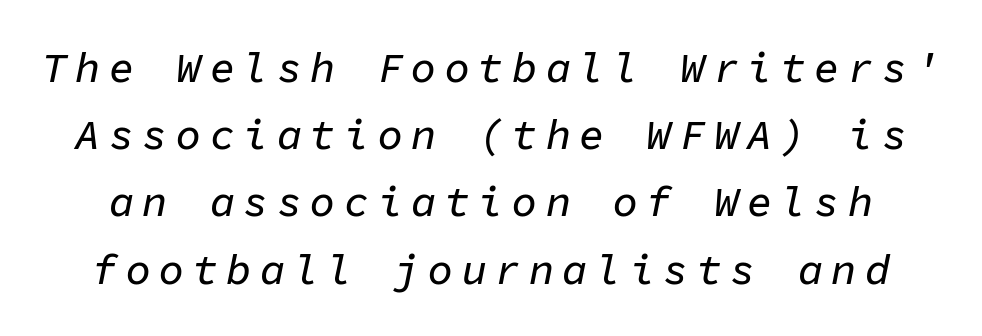
{"italic": "yes", "lean": "right", "slant_degrees": 11, "width": "normal", "stroke_contrast": "low", "x_height": "medium", "monospaced": "yes", "underline": "no", "line_spacing": "normal", "line_spacing_ratio": 1.6, "letter_spacing": "wide", "letter_spacing_em": 0.2, "glyph_px": 42}
